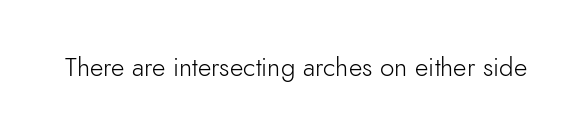
Q: Is the text bold? A: No.
Q: Is the text italic (slanted)? A: No, it is upright.
Q: Is the text underlined? A: No.
Q: Is the spacing between letters normal or unusually wide? A: Normal.
